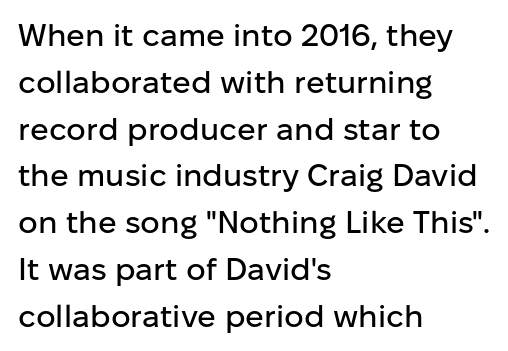
The image shows 31 px sans-serif type, upright; set left-aligned, normal line spacing (1.51x), normal letter spacing, not underlined; low stroke contrast and a medium x-height.
